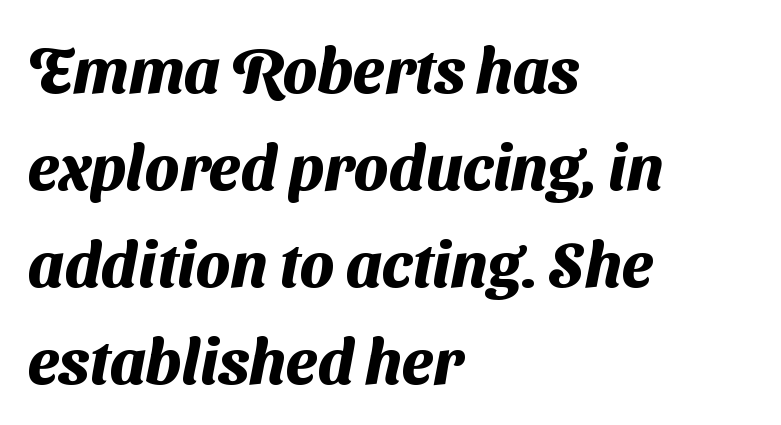
Q: Is the text bold? A: Yes.
Q: Is the typeface a serif or a sans-serif typeface? A: Sans-serif.
Q: Is the text underlined? A: No.
Q: How is the paragraph aligned? A: Left-aligned.
Q: Is the spacing between letters normal or unusually wide? A: Normal.
Q: Is the spacing between lines tight, normal or loose? A: Normal.
Q: Width (condensed, normal, or wide)? A: Normal.
Q: Stroke contrast? A: Medium.
Q: x-height? A: Medium.
Q: Monospaced? A: No.
